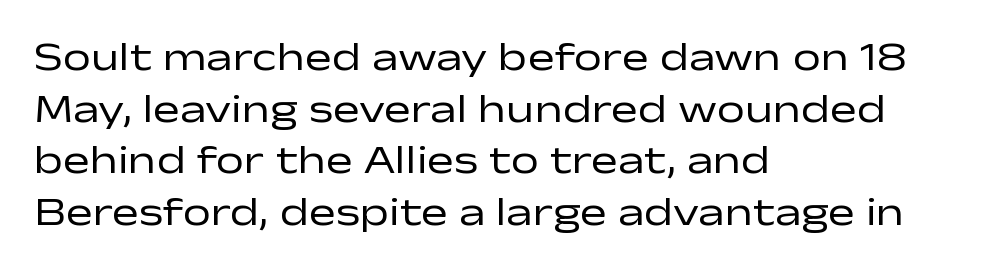
Think of a printed novel: that variable character pitch is what you see here. Unmarked baselines from the first word to the last. No chunkiness to these letters — they're not bold. Font category for this specimen: sans-serif. Nobody touched the tracking dial on this one.
